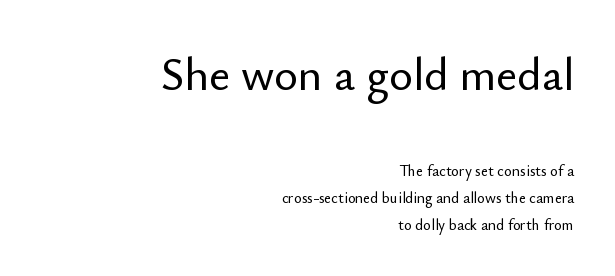
Q: Is the text italic (slanted)? A: No, it is upright.
Q: Is the typeface a serif or a sans-serif typeface? A: Sans-serif.
Q: Is the text underlined? A: No.
Q: How is the paragraph aligned? A: Right-aligned.
Q: Is the spacing between letters normal or unusually wide? A: Normal.
Q: Which block of text is set in a larger size, the first (top) or the second (bottom)? A: The first (top) one.
Q: Width (condensed, normal, or wide)? A: Normal.
Q: Stroke contrast? A: Low.
Q: x-height? A: Small.
Q: Monospaced? A: No.
